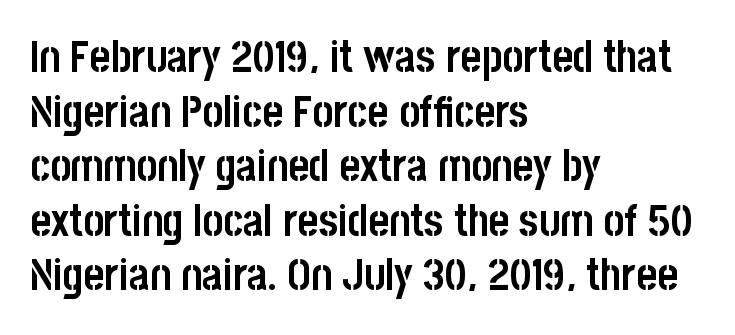
Looks like regular typesetting: each glyph gets only the width it needs. Short and long lines alike share a common starting point at left. The rendering shows plain stroke endings on the letterforms — a sans-serif design. This is roman type, the default non-slanted kind.
